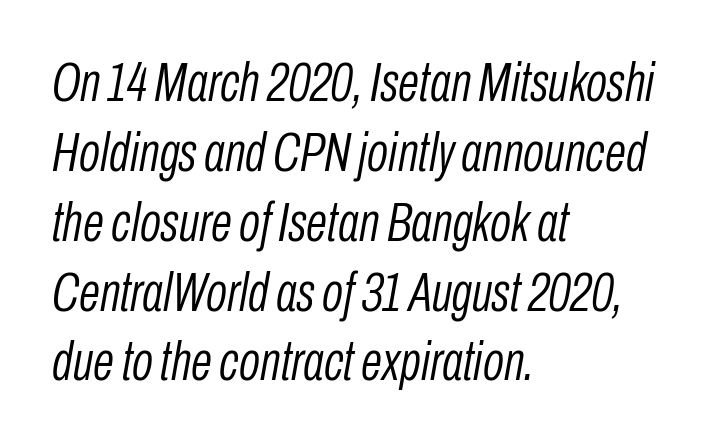
Q: Is the text bold? A: No.
Q: Is the text italic (slanted)? A: Yes, it leans right by about 10 degrees.
Q: Is the text underlined? A: No.
Q: How is the paragraph aligned? A: Left-aligned.
Q: Is the spacing between letters normal or unusually wide? A: Normal.
Q: Is the spacing between lines tight, normal or loose? A: Normal.
Q: Width (condensed, normal, or wide)? A: Condensed.
Q: Stroke contrast? A: Low.
Q: x-height? A: Medium.
Q: Monospaced? A: No.
